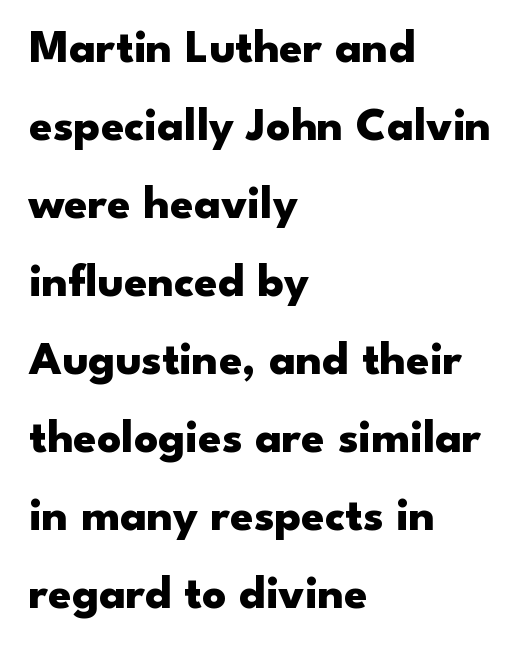
Q: Is the text bold? A: Yes.
Q: Is the text italic (slanted)? A: No, it is upright.
Q: Is the typeface a serif or a sans-serif typeface? A: Sans-serif.
Q: Is the text underlined? A: No.
Q: How is the paragraph aligned? A: Left-aligned.
Q: Is the spacing between letters normal or unusually wide? A: Normal.
Q: Is the spacing between lines tight, normal or loose? A: Normal.
Q: Width (condensed, normal, or wide)? A: Wide.
Q: Stroke contrast? A: Low.
Q: x-height? A: Small.
Q: Monospaced? A: No.
